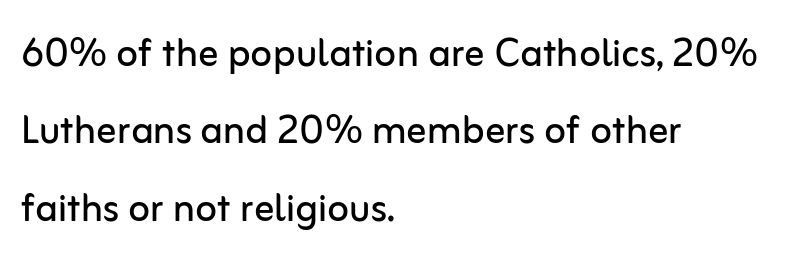
Serifs: no, the terminals of the letterforms are clean. Letters have the restrained weight of plain body copy at most. Do the characters align in a grid? No, the font is proportional. Notice how descenders clear the ascenders below comfortably — that's standard leading.
